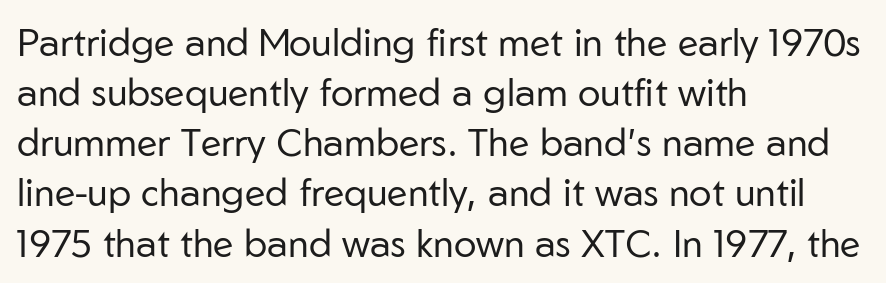
Q: Is the text bold? A: No.
Q: Is the text italic (slanted)? A: No, it is upright.
Q: Is the typeface a serif or a sans-serif typeface? A: Sans-serif.
Q: Is the text underlined? A: No.
Q: How is the paragraph aligned? A: Left-aligned.
Q: Is the spacing between letters normal or unusually wide? A: Normal.
Q: Is the spacing between lines tight, normal or loose? A: Normal.
Q: Width (condensed, normal, or wide)? A: Normal.
Q: Stroke contrast? A: Low.
Q: x-height? A: Medium.
Q: Monospaced? A: No.
